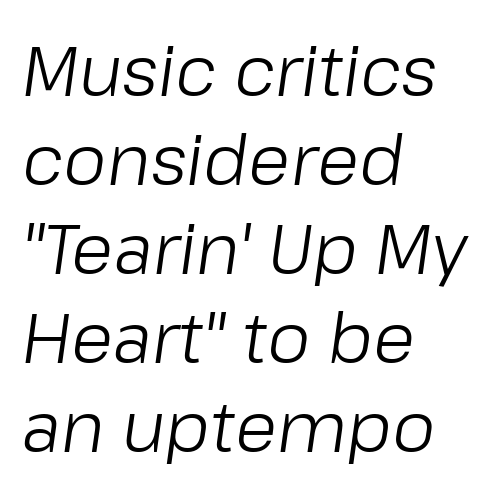
Decoration check: the copy has no underline. Summary of weight: not heavy and not bold. In terms of posture, this sample is oblique. Observe the ordinary spacing: letters are neighbours, not strangers. Left-aligned paragraph, ragged on the right. The passage shown is typed in a proportional face where columns would drift.
